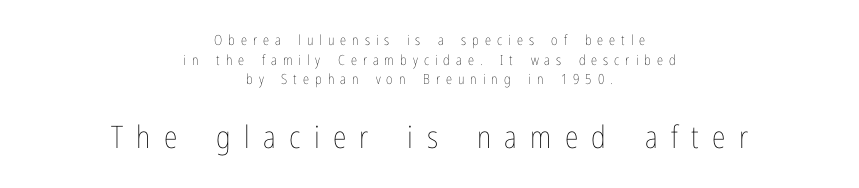
The image shows 31 px thin, condensed type, upright; set centered, normal line spacing (1.4x), unusually wide letter spacing (+0.43 em), not underlined; the second (bottom) block is 2.21x larger; low stroke contrast and a medium x-height.
